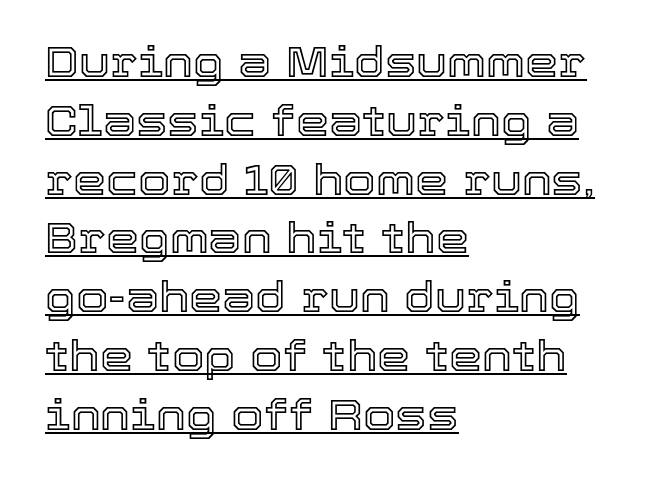
Descenders here cross a horizontal rule under the line. The paragraph has a hard left edge and a soft right edge. These lines are rendered in a variable-pitch font. Regarding leading, the lines here are spaced in the standard way.
